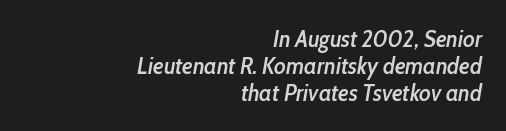
{"italic": "yes", "lean": "right", "slant_degrees": 10, "bold": "semi", "underline": "no", "align": "right", "line_spacing_ratio": 1.17, "letter_spacing": "normal", "letter_spacing_em": 0.0, "glyph_px": 23}
